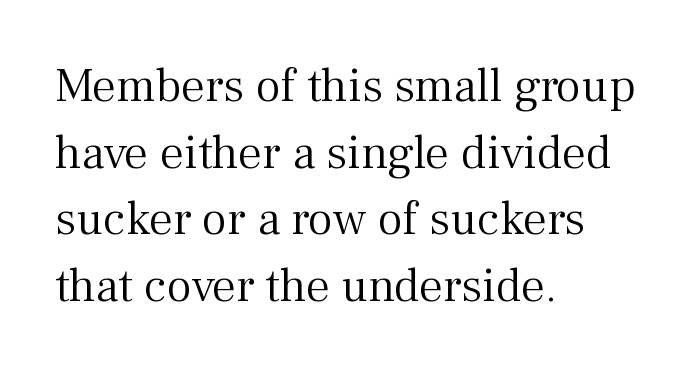
Beneath every word, the page is bare. Is the letter spacing exaggerated? No — it looks like the ordinary default. What kind of face is this? One with serifs. Ordinary non-slanted type is in use. Unbolded letterforms with no extra heft. Varying glyph widths throughout — classic text-font behaviour.
